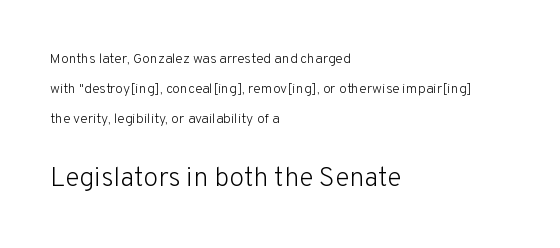
Q: Is the text bold? A: No.
Q: Is the text italic (slanted)? A: No, it is upright.
Q: Is the text underlined? A: No.
Q: How is the paragraph aligned? A: Left-aligned.
Q: Is the spacing between letters normal or unusually wide? A: Normal.
Q: Is the spacing between lines tight, normal or loose? A: Loose.
Q: Which block of text is set in a larger size, the first (top) or the second (bottom)? A: The second (bottom) one.
